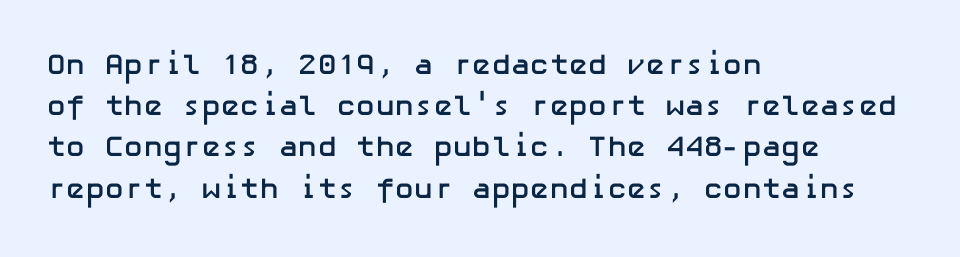
Check under the words: just untouched page. In terms of posture, this sample is upright. Is the letter spacing exaggerated? No — it looks like the ordinary default. Leading: standard.
